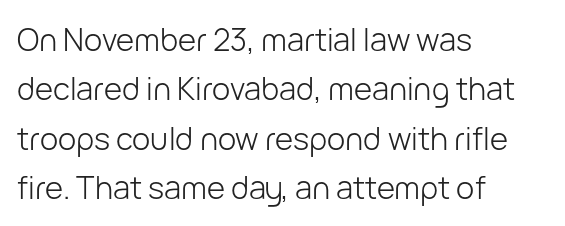
{"serif": "no", "italic": "no", "bold": "no", "weight": "light", "width": "normal", "stroke_contrast": "low", "x_height": "medium", "monospaced": "no", "underline": "no", "align": "left", "line_spacing": "normal", "line_spacing_ratio": 1.59, "letter_spacing": "normal", "letter_spacing_em": 0.0, "glyph_px": 31}
